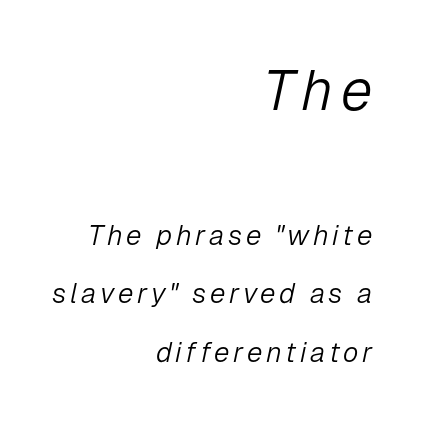
The passage shown stacks its lines with a broad gap. Underline: absent. Weight: in the light-to-regular range. These two chunks differ in scale, with the top chunk taking the larger measure.
